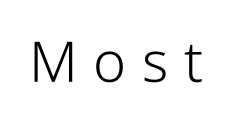
Q: Is the text bold? A: No.
Q: Is the text italic (slanted)? A: No, it is upright.
Q: Is the typeface a serif or a sans-serif typeface? A: Sans-serif.
Q: Is the text underlined? A: No.
Q: Is the spacing between letters normal or unusually wide? A: Unusually wide.
Q: Width (condensed, normal, or wide)? A: Condensed.
Q: Stroke contrast? A: Low.
Q: x-height? A: Medium.
Q: Monospaced? A: No.
